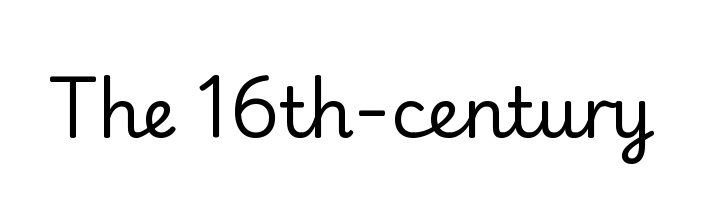
Spacing verdict: proportional, widths tailored to each character. The area under the type is left untouched. The rendering shows small feet on the letterforms — a serif design. Designer's note — italics off, roman on. On a weight scale, this lands at 450 or below. Short note: letters normally spaced.
